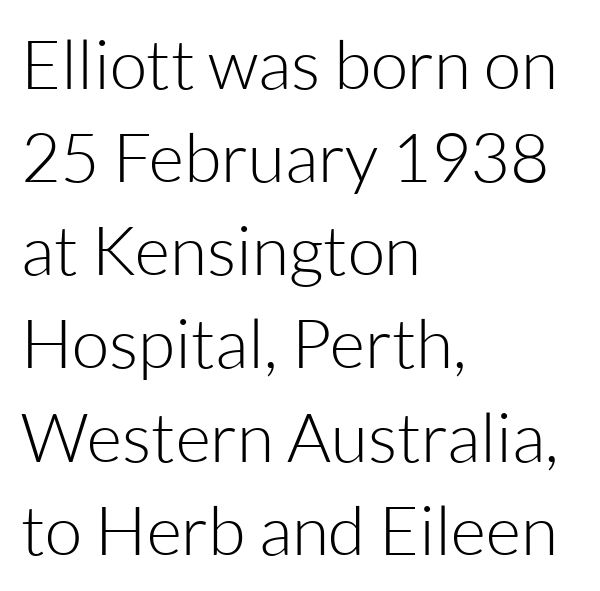
These glyphs show unthickened strokes, regular width or finer. The type sits square on the baseline with zero lean. This sample uses a sans-serif face. The words here are not underlined.
